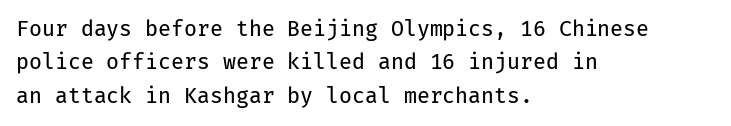
How would I describe the line gaps? Plain and ordinary. Weight: in the light-to-regular range. The type is set solid horizontally, with unmodified tracking. The lines are quadded left.
